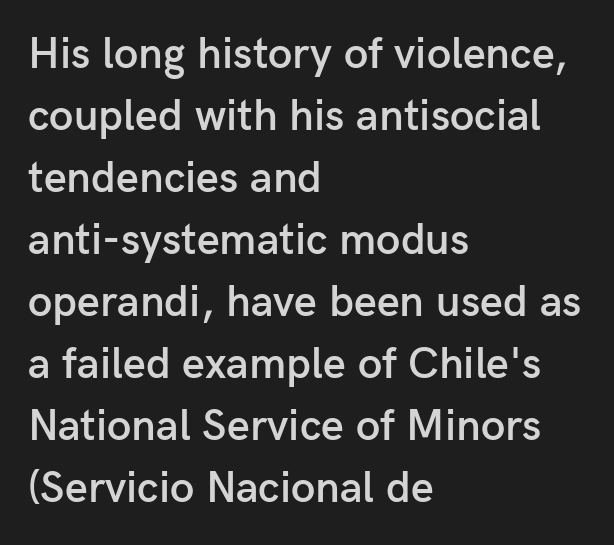
Q: Is the text bold? A: Semi-bold.
Q: Is the text italic (slanted)? A: No, it is upright.
Q: Is the typeface a serif or a sans-serif typeface? A: Sans-serif.
Q: Is the text underlined? A: No.
Q: How is the paragraph aligned? A: Left-aligned.
Q: Is the spacing between letters normal or unusually wide? A: Normal.
Q: Is the spacing between lines tight, normal or loose? A: Normal.
Q: Width (condensed, normal, or wide)? A: Normal.
Q: Stroke contrast? A: Low.
Q: x-height? A: Medium.
Q: Monospaced? A: No.
